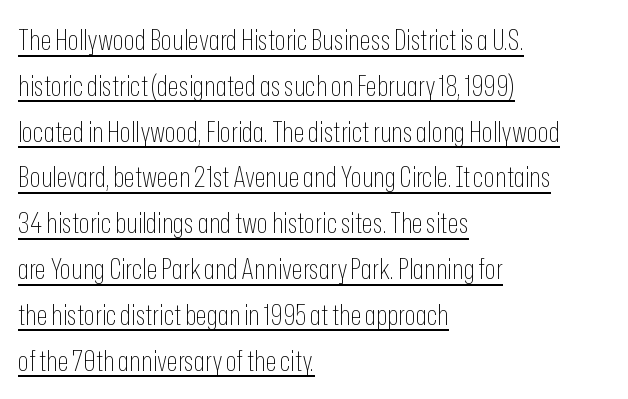
The image shows 29 px thin, condensed sans-serif type, upright; set left-aligned, normal line spacing (1.58x), normal letter spacing, underlined; low stroke contrast and a medium x-height.
